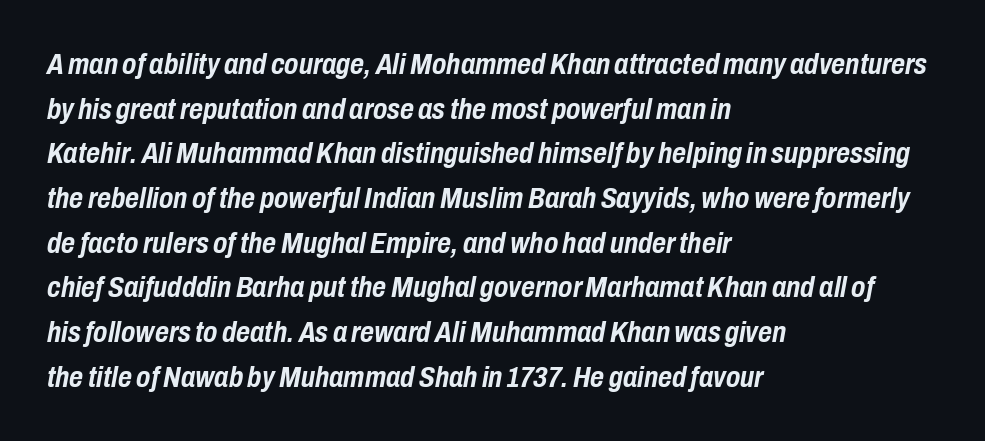
The image shows 30 px semibold, condensed type, italic (leaning right); set left-aligned, normal line spacing (1.49x), normal letter spacing, not underlined; low stroke contrast and a medium x-height.
